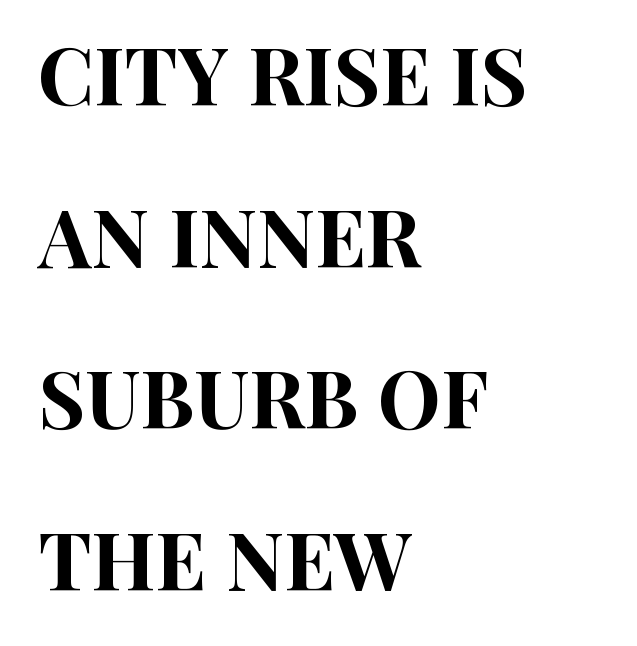
Q: Is the text italic (slanted)? A: No, it is upright.
Q: Is the typeface a serif or a sans-serif typeface? A: Sans-serif.
Q: Is the text underlined? A: No.
Q: How is the paragraph aligned? A: Left-aligned.
Q: Is the spacing between letters normal or unusually wide? A: Normal.
Q: Is the spacing between lines tight, normal or loose? A: Loose.
Q: Width (condensed, normal, or wide)? A: Condensed.
Q: Stroke contrast? A: High.
Q: x-height? A: Large.
Q: Monospaced? A: No.
